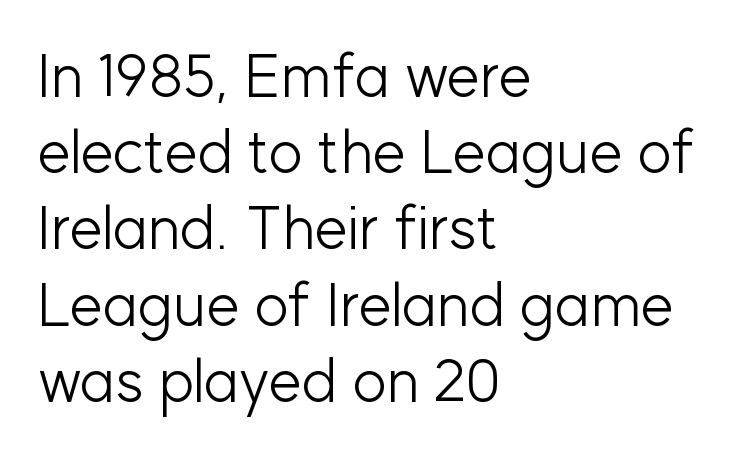
The letterforms sit shoulder to shoulder at normal distance. Regular leading. Ordinary non-slanted type is in use. Horizontal alignment here is leftward, the default for most running prose.
